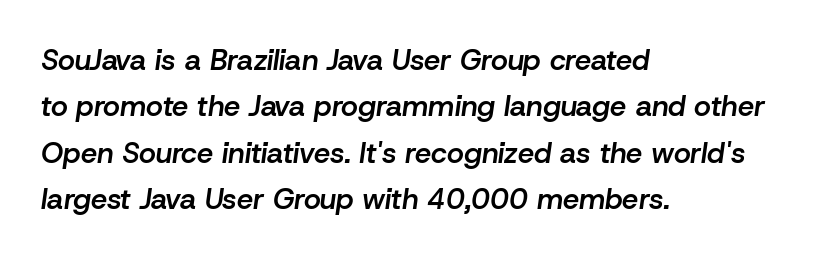
Q: Is the text bold? A: Semi-bold.
Q: Is the text italic (slanted)? A: Yes, it leans right by about 8 degrees.
Q: Is the text underlined? A: No.
Q: How is the paragraph aligned? A: Left-aligned.
Q: Is the spacing between letters normal or unusually wide? A: Normal.
Q: Is the spacing between lines tight, normal or loose? A: Normal.
Q: Width (condensed, normal, or wide)? A: Normal.
Q: Stroke contrast? A: Low.
Q: x-height? A: Medium.
Q: Monospaced? A: No.
